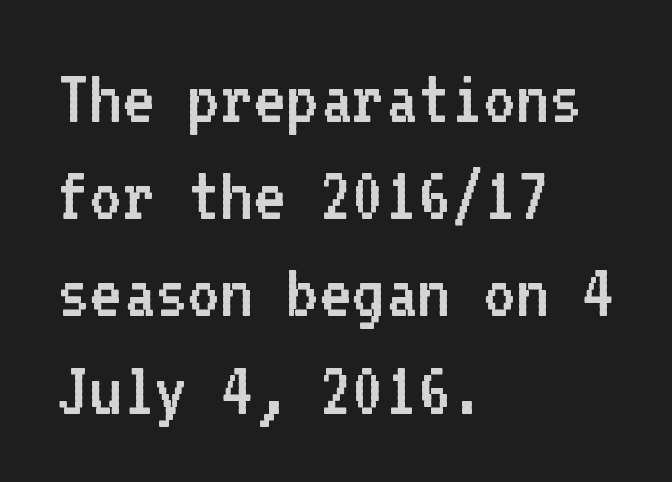
Q: Is the text bold? A: No.
Q: Is the text italic (slanted)? A: No, it is upright.
Q: Is the typeface a serif or a sans-serif typeface? A: Sans-serif.
Q: Is the text underlined? A: No.
Q: How is the paragraph aligned? A: Left-aligned.
Q: Is the spacing between letters normal or unusually wide? A: Normal.
Q: Width (condensed, normal, or wide)? A: Normal.
Q: Stroke contrast? A: Low.
Q: x-height? A: Medium.
Q: Monospaced? A: Yes.
